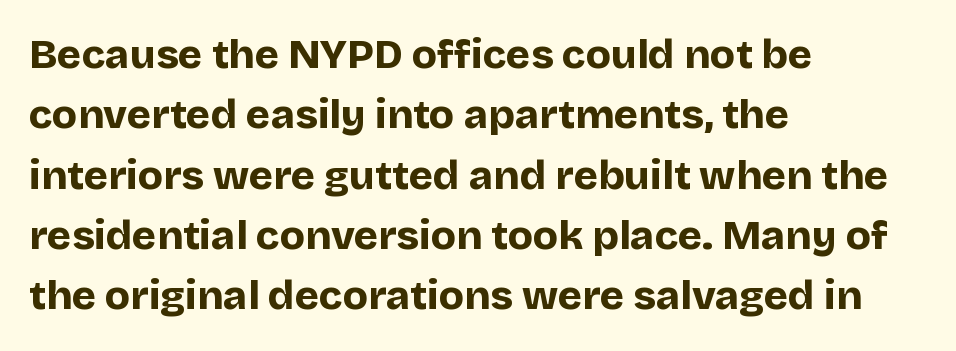
{"serif": "no", "italic": "no", "bold": "yes", "weight": "bold", "width": "normal", "stroke_contrast": "low", "x_height": "large", "monospaced": "no", "underline": "no", "align": "left", "line_spacing": "normal", "line_spacing_ratio": 1.47, "letter_spacing": "normal", "letter_spacing_em": 0.0, "glyph_px": 41}
